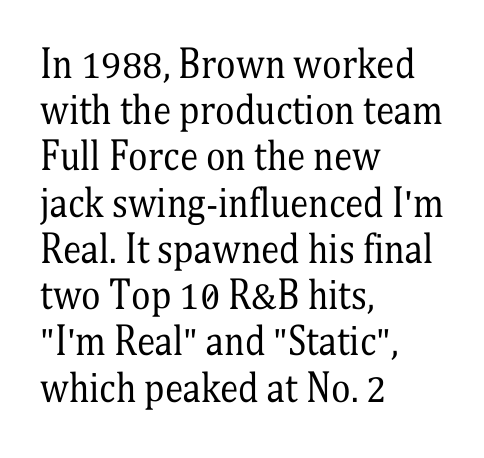
Q: Is the text bold? A: No.
Q: Is the text italic (slanted)? A: No, it is upright.
Q: Is the typeface a serif or a sans-serif typeface? A: Serif.
Q: Is the text underlined? A: No.
Q: How is the paragraph aligned? A: Left-aligned.
Q: Is the spacing between letters normal or unusually wide? A: Normal.
Q: Is the spacing between lines tight, normal or loose? A: Normal.
Q: Width (condensed, normal, or wide)? A: Condensed.
Q: Stroke contrast? A: Medium.
Q: x-height? A: Medium.
Q: Monospaced? A: No.
